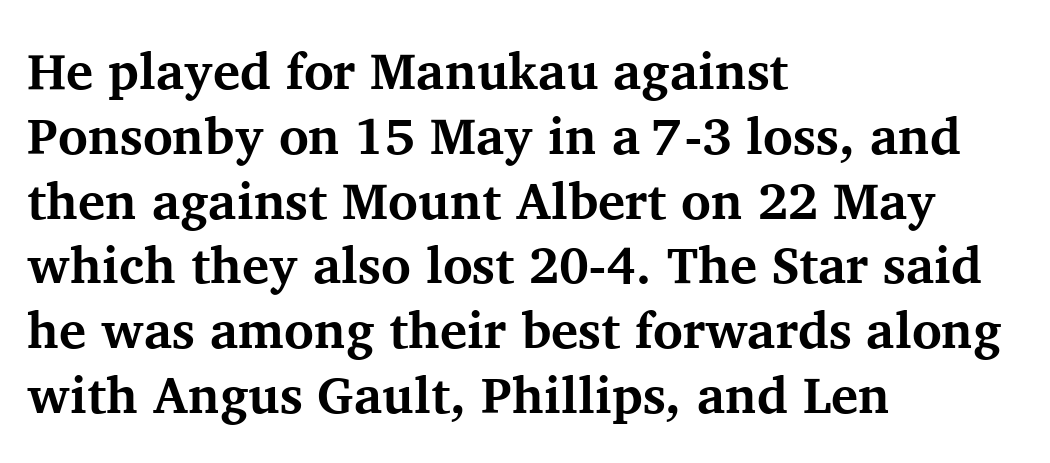
The image shows 51 px bold serif type, upright; set left-aligned, normal line spacing (1.27x), normal letter spacing, not underlined; medium stroke contrast and a medium x-height.
